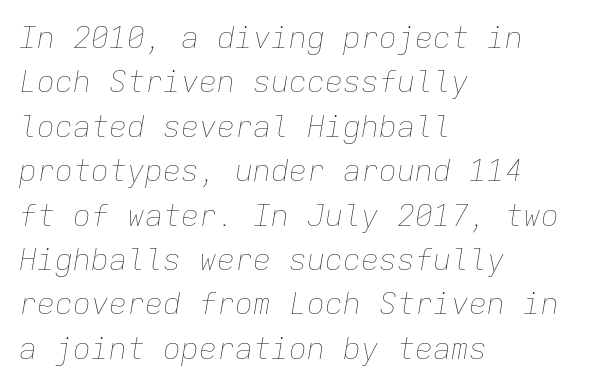
The weight would be labelled regular, book, light, or lighter still. Tracking here is standard; glyphs follow each other at the usual distance. Slant detected: the letters are inclined. Typeset ragged right — the left edge is the straight one. Only glyphs here, with clear space below each row. These lines are rendered in a fixed-pitch font.
